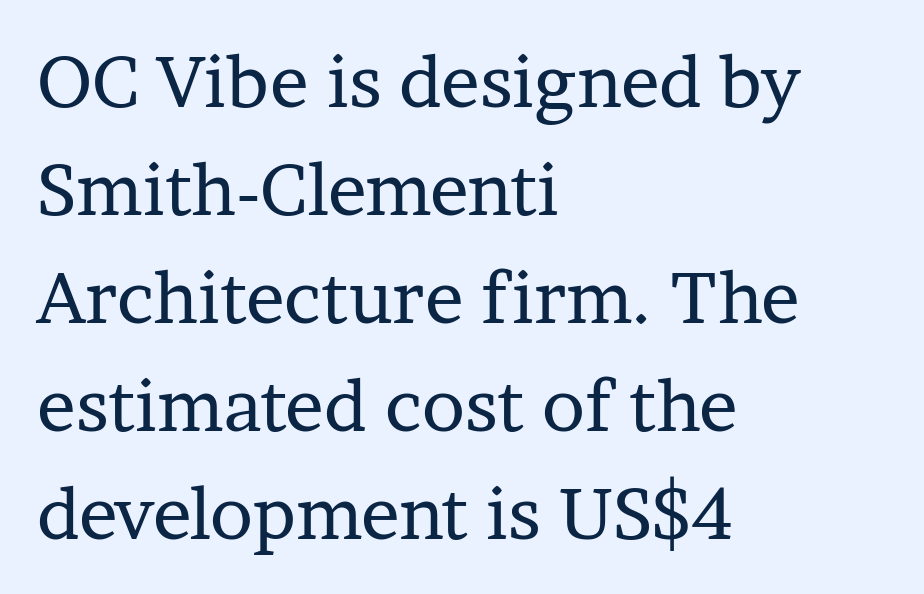
The image shows 72 px regular-weight serif type, upright; set left-aligned, normal line spacing (1.5x), normal letter spacing, not underlined; low stroke contrast and a medium x-height.
